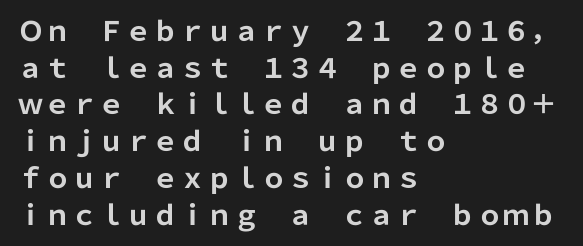
Q: Is the text bold? A: Yes.
Q: Is the text italic (slanted)? A: No, it is upright.
Q: Is the text underlined? A: No.
Q: How is the paragraph aligned? A: Left-aligned.
Q: Is the spacing between letters normal or unusually wide? A: Normal.
Q: Is the spacing between lines tight, normal or loose? A: Normal.
